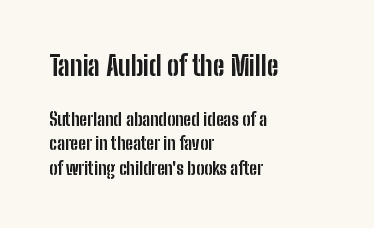
Is there much room between lines? A standard amount, neither cramped nor airy. Does the bottom block carry the larger type? No, the top block does. Type without underlining. Stroke thickness is high; the sample reads as a true bold. How are the letters spaced? Ordinarily, with no added tracking. Leftover space on each line is placed entirely after the last word.
